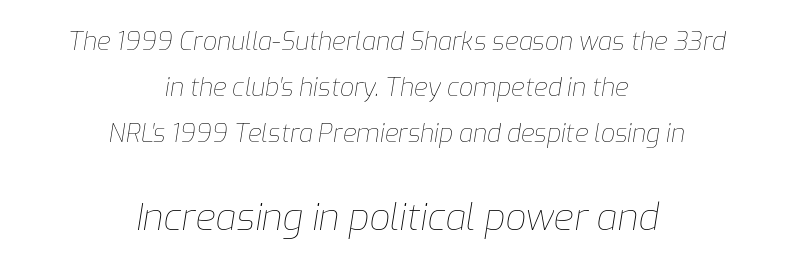
Alignment: centered. The characters are drawn with everyday or finer stroke widths. The strip under each line holds only bare page. Notice how the stems are inclined rather than vertical — that's the hallmark of italics. The composition opens small and finishes big.
